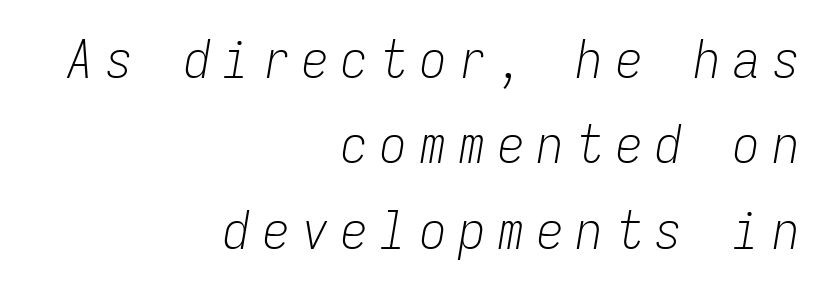
{"italic": "yes", "lean": "right", "slant_degrees": 9, "bold": "no", "weight": "light", "width": "condensed", "stroke_contrast": "low", "x_height": "medium", "monospaced": "yes", "underline": "no", "align": "right", "line_spacing": "normal", "line_spacing_ratio": 1.61, "letter_spacing": "wide", "letter_spacing_em": 0.24, "glyph_px": 53}
